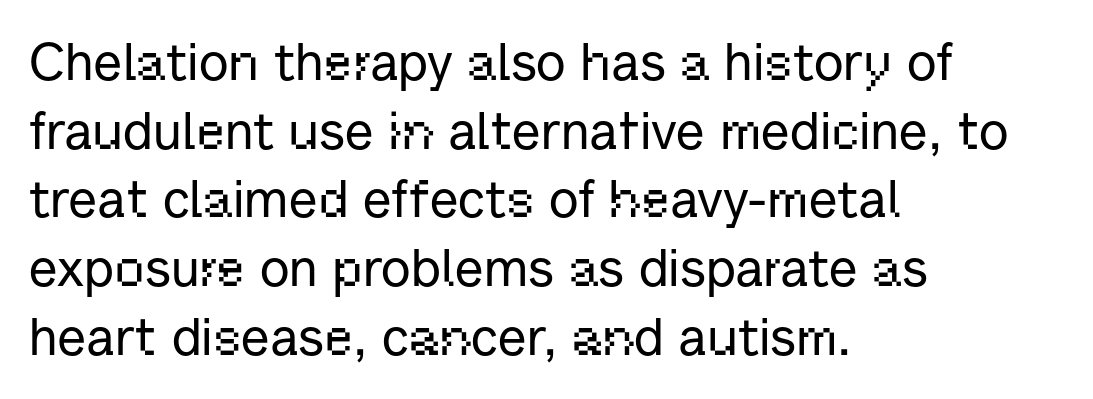
{"serif": "no", "italic": "no", "width": "normal", "stroke_contrast": "low", "x_height": "medium", "monospaced": "no", "underline": "no", "align": "left", "line_spacing": "normal", "line_spacing_ratio": 1.32, "letter_spacing": "normal", "letter_spacing_em": 0.0, "glyph_px": 52}
